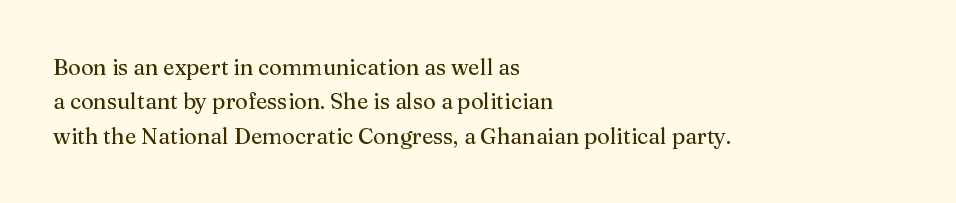
Q: Is the text bold? A: No.
Q: Is the text italic (slanted)? A: No, it is upright.
Q: Is the text underlined? A: No.
Q: How is the paragraph aligned? A: Left-aligned.
Q: Is the spacing between letters normal or unusually wide? A: Normal.
Q: Is the spacing between lines tight, normal or loose? A: Normal.
